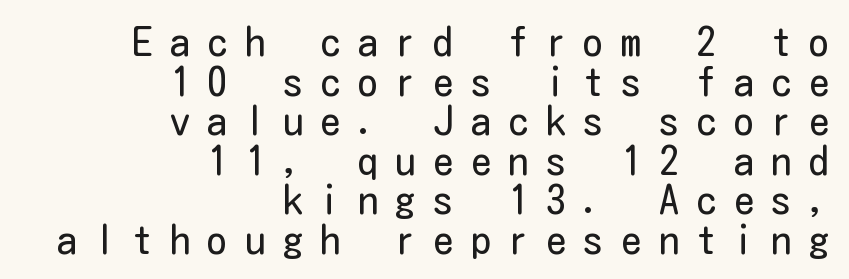
The image shows 40 px regular-weight, condensed sans-serif type, upright; set right-aligned, tight line spacing (0.99x), unusually wide letter spacing (+0.44 em), not underlined; low stroke contrast and a medium x-height.
